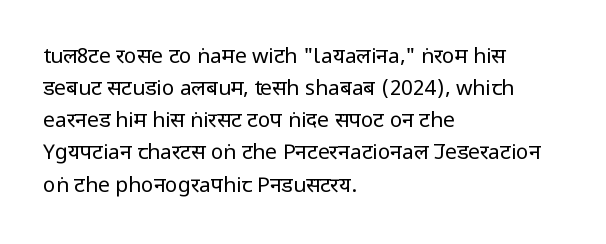
The image shows 21 px text type, upright; set left-aligned, normal line spacing (1.53x), normal letter spacing, not underlined.
